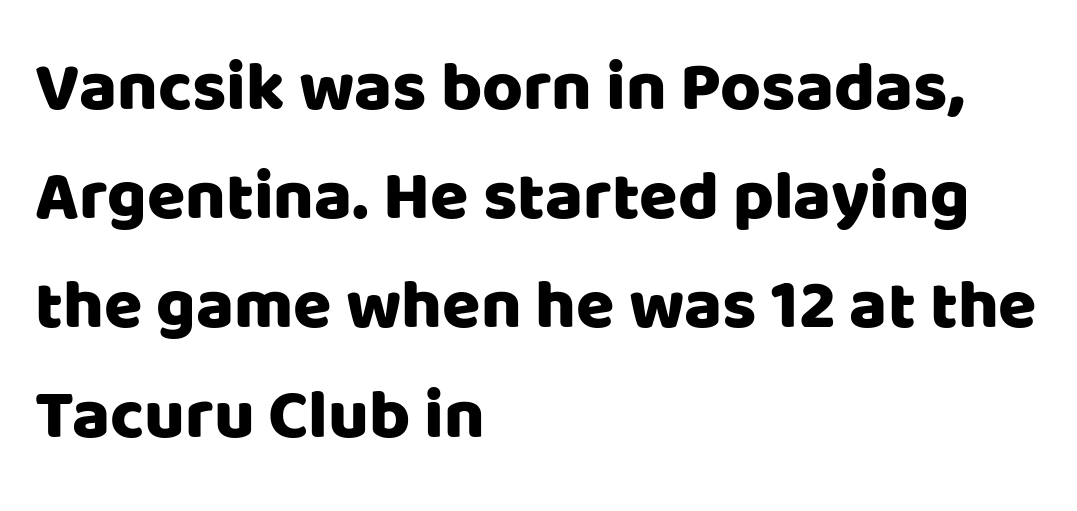
The image shows 70 px sans-serif type, upright; set left-aligned, normal line spacing (1.56x), normal letter spacing, not underlined; low stroke contrast and a large x-height.
